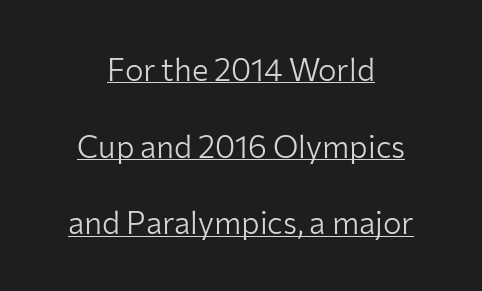
Q: Is the text bold? A: No.
Q: Is the text italic (slanted)? A: No, it is upright.
Q: Is the typeface a serif or a sans-serif typeface? A: Sans-serif.
Q: Is the text underlined? A: Yes.
Q: How is the paragraph aligned? A: Centered.
Q: Is the spacing between letters normal or unusually wide? A: Normal.
Q: Is the spacing between lines tight, normal or loose? A: Loose.
Q: Width (condensed, normal, or wide)? A: Normal.
Q: Stroke contrast? A: Low.
Q: x-height? A: Medium.
Q: Monospaced? A: No.
